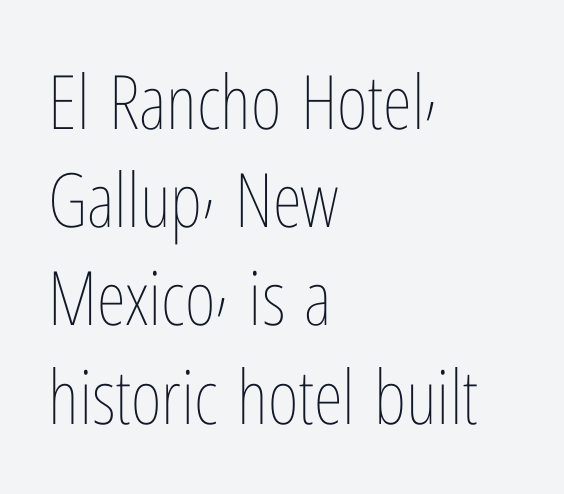
Q: Is the text bold? A: No.
Q: Is the text italic (slanted)? A: No, it is upright.
Q: Is the text underlined? A: No.
Q: How is the paragraph aligned? A: Left-aligned.
Q: Is the spacing between letters normal or unusually wide? A: Normal.
Q: Is the spacing between lines tight, normal or loose? A: Normal.
Q: Width (condensed, normal, or wide)? A: Condensed.
Q: Stroke contrast? A: Low.
Q: x-height? A: Medium.
Q: Monospaced? A: No.
